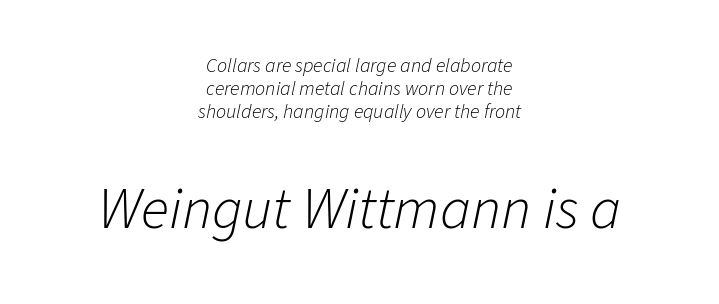
{"italic": "yes", "lean": "right", "slant_degrees": 11, "bold": "no", "weight": "light", "width": "normal", "stroke_contrast": "low", "x_height": "medium", "monospaced": "no", "underline": "no", "align": "center", "line_spacing": "tight", "line_spacing_ratio": 1.15, "letter_spacing": "normal", "letter_spacing_em": 0.0, "larger_block": "second", "size_ratio": 2.95, "glyph_px": 59}
